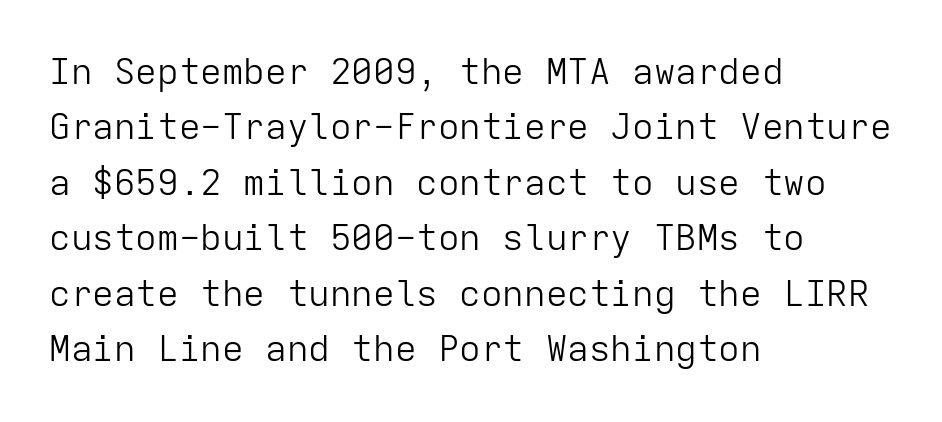
Q: Is the text bold? A: No.
Q: Is the text italic (slanted)? A: No, it is upright.
Q: Is the typeface a serif or a sans-serif typeface? A: Sans-serif.
Q: Is the text underlined? A: No.
Q: How is the paragraph aligned? A: Left-aligned.
Q: Is the spacing between letters normal or unusually wide? A: Normal.
Q: Is the spacing between lines tight, normal or loose? A: Normal.
Q: Width (condensed, normal, or wide)? A: Normal.
Q: Stroke contrast? A: Low.
Q: x-height? A: Medium.
Q: Monospaced? A: Yes.
